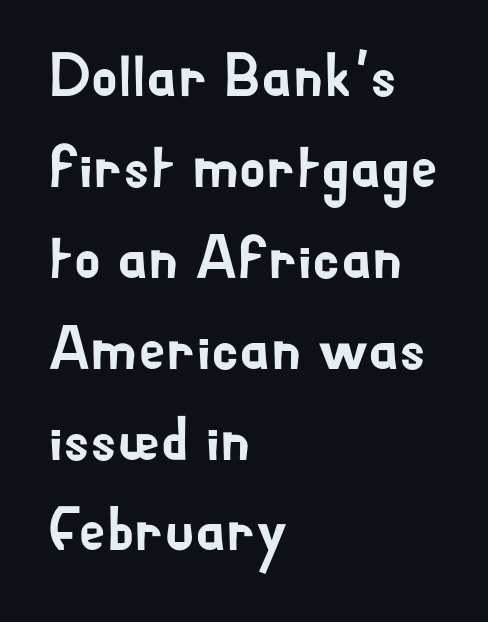
Q: Is the text italic (slanted)? A: No, it is upright.
Q: Is the typeface a serif or a sans-serif typeface? A: Sans-serif.
Q: Is the text underlined? A: No.
Q: How is the paragraph aligned? A: Left-aligned.
Q: Is the spacing between letters normal or unusually wide? A: Normal.
Q: Is the spacing between lines tight, normal or loose? A: Normal.
Q: Width (condensed, normal, or wide)? A: Normal.
Q: Stroke contrast? A: Low.
Q: x-height? A: Small.
Q: Monospaced? A: No.
